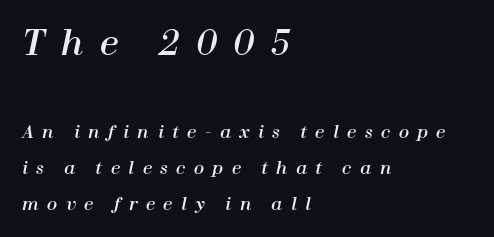
Q: Is the text italic (slanted)? A: Yes, it leans right by about 12 degrees.
Q: Is the text underlined? A: No.
Q: How is the paragraph aligned? A: Left-aligned.
Q: Is the spacing between letters normal or unusually wide? A: Unusually wide.
Q: Is the spacing between lines tight, normal or loose? A: Loose.
Q: Which block of text is set in a larger size, the first (top) or the second (bottom)? A: The first (top) one.
Q: Width (condensed, normal, or wide)? A: Normal.
Q: Stroke contrast? A: High.
Q: x-height? A: Medium.
Q: Monospaced? A: No.
